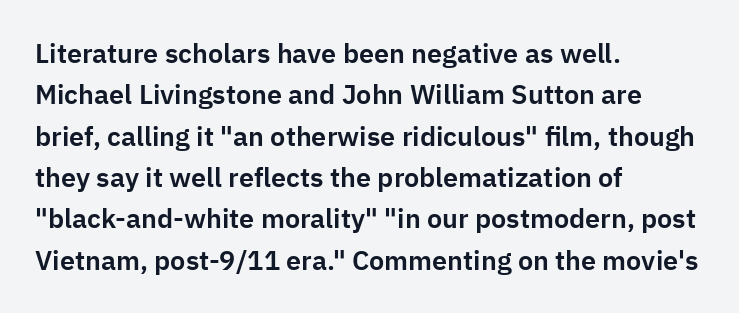
{"italic": "no", "underline": "no", "align": "left", "line_spacing": "normal", "line_spacing_ratio": 1.53, "letter_spacing": "normal", "letter_spacing_em": 0.0, "glyph_px": 27}
